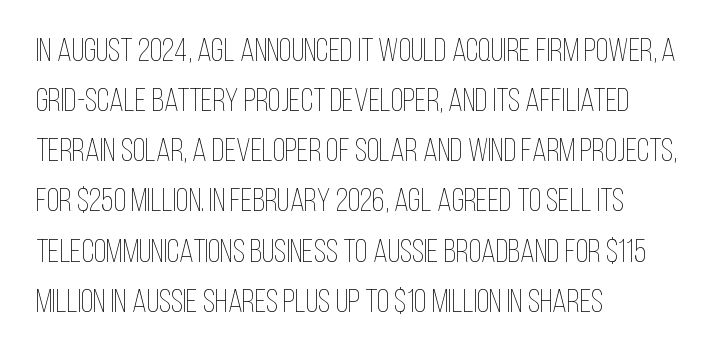
The image shows 33 px thin, condensed type, upright; set left-aligned, normal line spacing (1.52x), normal letter spacing, not underlined; low stroke contrast and a large x-height.
